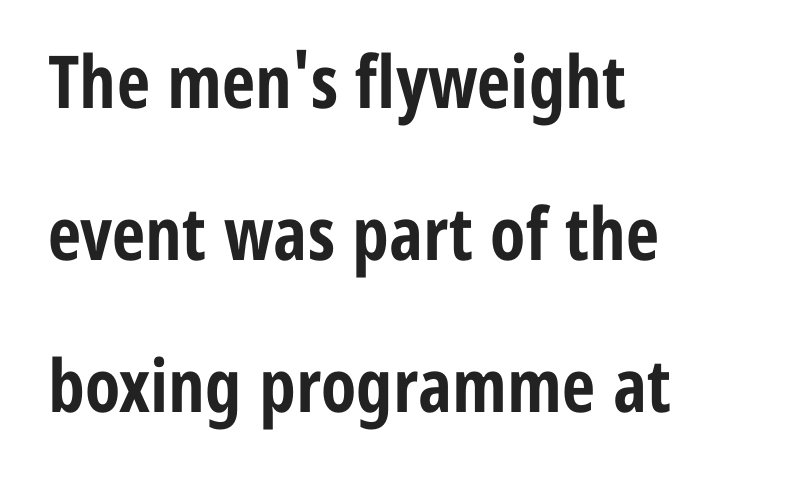
Notice the wide empty band between every row — that's loose leading. A full-strength bold gives these letters their thick strokes. Every stem runs plumb, perpendicular to the baseline. Varying glyph widths throughout — classic text-font behaviour. A classic flush-left, rag-right setting is used for this passage. These lines are composed in type without serifs.
